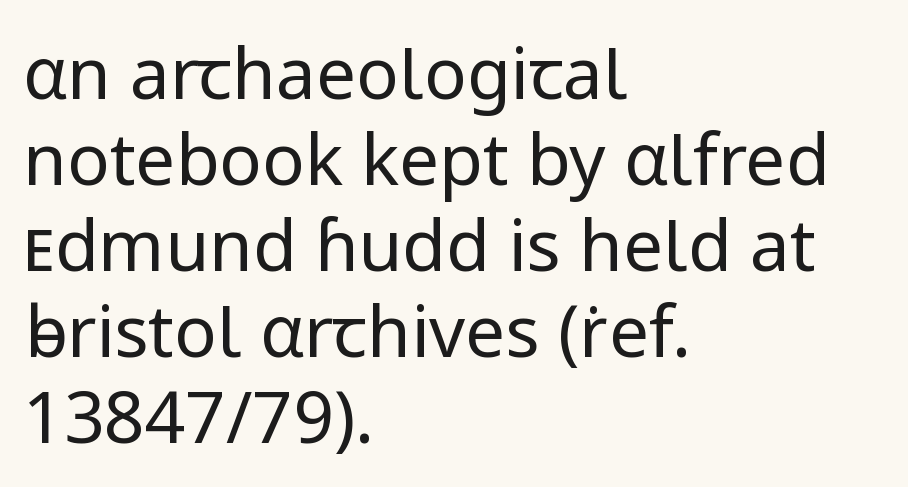
{"serif": "no", "italic": "no", "bold": "no", "weight": "regular", "width": "normal", "stroke_contrast": "low", "x_height": "medium", "monospaced": "no", "underline": "no", "align": "left", "line_spacing_ratio": 1.21, "letter_spacing": "normal", "letter_spacing_em": 0.0, "glyph_px": 71}
